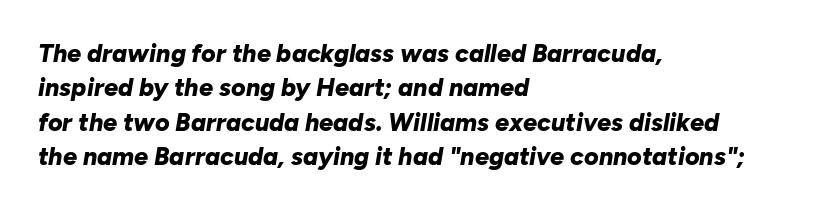
Q: Is the text bold? A: Yes.
Q: Is the text italic (slanted)? A: Yes, it leans right by about 10 degrees.
Q: Is the text underlined? A: No.
Q: How is the paragraph aligned? A: Left-aligned.
Q: Is the spacing between letters normal or unusually wide? A: Normal.
Q: Is the spacing between lines tight, normal or loose? A: Normal.
